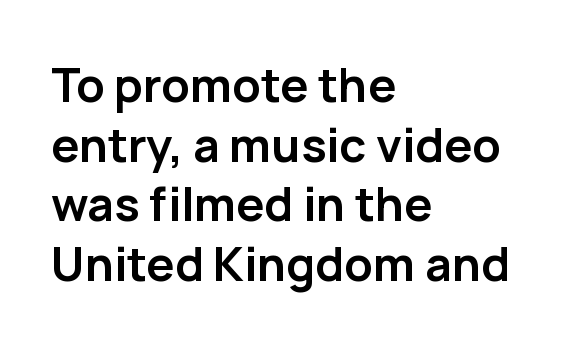
The image shows 47 px semibold sans-serif type, upright; set left-aligned, normal line spacing (1.27x), normal letter spacing, not underlined; low stroke contrast and a medium x-height.
